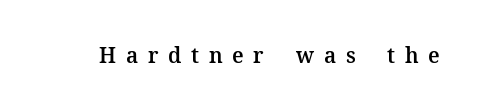
Is the letter spacing exaggerated? Yes — the characters are pushed far apart. Ascenders rise straight up at ninety degrees. The gap between lines stays unmarked.
